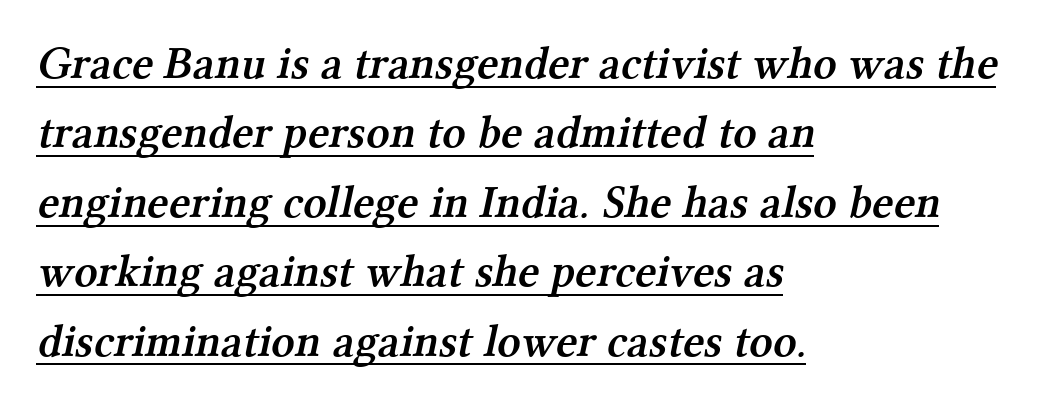
Each word holds together tightly as a unit, with standard inter-letter gaps. Unlike a clean sans, this face finishes its strokes with serifs. How would I describe the line gaps? Plain and ordinary. Is the block centered? No — it sits flush against the left margin.
